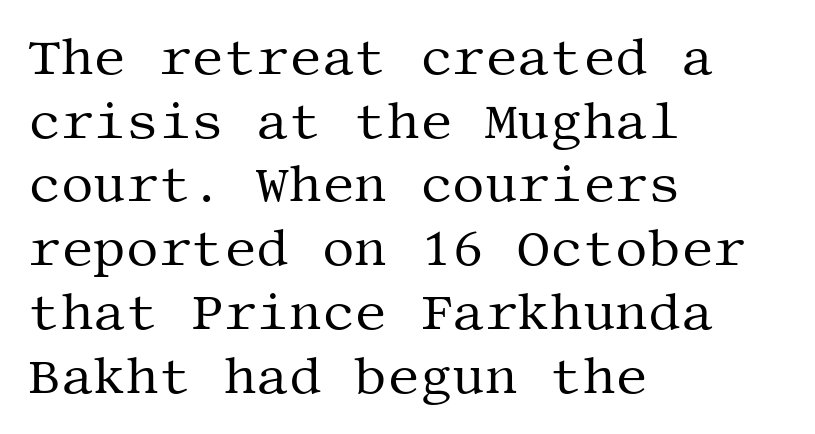
{"serif": "yes", "italic": "no", "bold": "no", "weight": "regular", "width": "normal", "stroke_contrast": "medium", "x_height": "large", "underline": "no", "align": "left", "line_spacing": "normal", "line_spacing_ratio": 1.25, "letter_spacing": "normal", "letter_spacing_em": 0.0, "glyph_px": 51}
